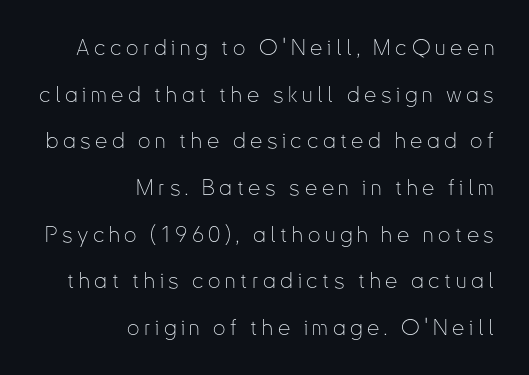
Q: Is the text bold? A: No.
Q: Is the text italic (slanted)? A: No, it is upright.
Q: Is the text underlined? A: No.
Q: How is the paragraph aligned? A: Right-aligned.
Q: Is the spacing between letters normal or unusually wide? A: Unusually wide.
Q: Is the spacing between lines tight, normal or loose? A: Loose.
